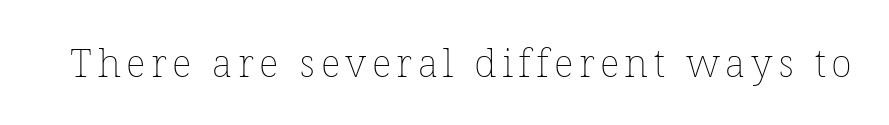
Spacing verdict: proportional, widths tailored to each character. Check under the words: just untouched page. The characters are drawn with everyday or finer stroke widths. A typesetter would mark this as roman, not italic.
